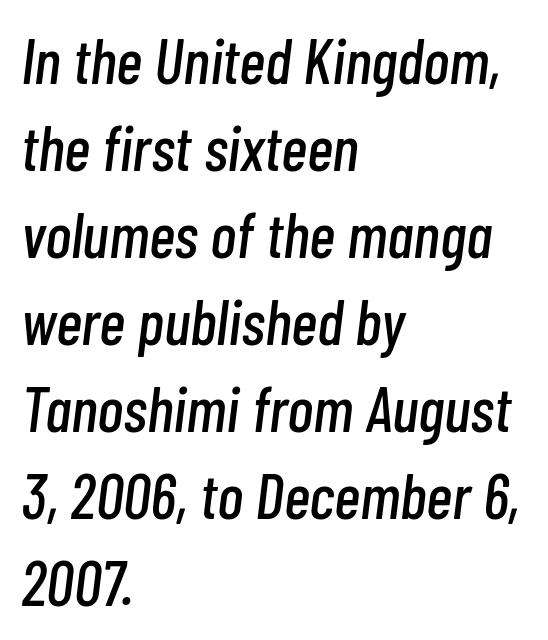
Q: Is the text italic (slanted)? A: Yes, it leans right by about 7 degrees.
Q: Is the text underlined? A: No.
Q: How is the paragraph aligned? A: Left-aligned.
Q: Is the spacing between letters normal or unusually wide? A: Normal.
Q: Is the spacing between lines tight, normal or loose? A: Normal.
Q: Width (condensed, normal, or wide)? A: Condensed.
Q: Stroke contrast? A: Low.
Q: x-height? A: Medium.
Q: Monospaced? A: No.
